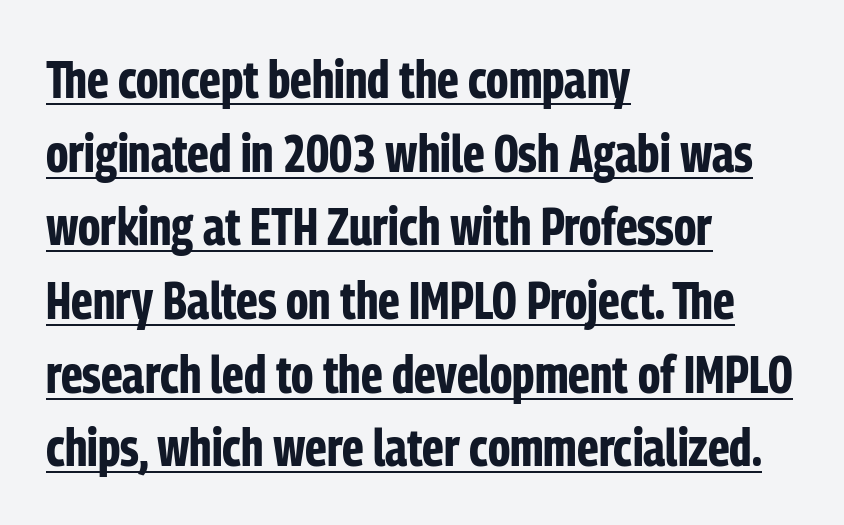
The image shows 53 px bold, condensed sans-serif type, upright; set left-aligned, normal line spacing (1.39x), normal letter spacing, underlined; low stroke contrast and a medium x-height.
